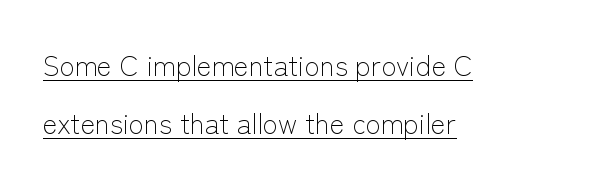
Each line starts at the same left margin while the right side varies. Looks like regular typesetting: each glyph gets only the width it needs. Designer's note — italics off, roman on. Nobody touched the tracking dial on this one. Loosely led — the rows are spread out. Compared with a typical body face, this is equally light or lighter still.
